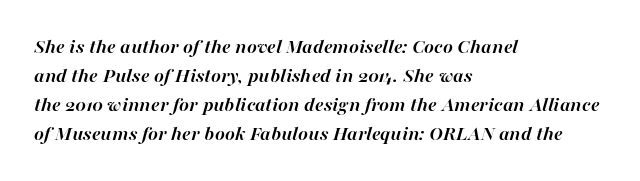
No word sits above an underline. The glyphs look as if they've been sheared to an angle. Look at the tracking — it's just the regular setting, nothing added. Vertically, the passage feels balanced, rows spaced as you'd expect.
